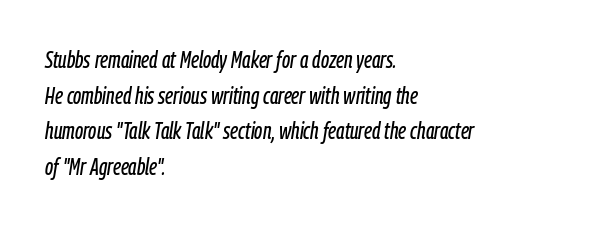
Q: Is the text italic (slanted)? A: Yes, it leans right by about 9 degrees.
Q: Is the text underlined? A: No.
Q: How is the paragraph aligned? A: Left-aligned.
Q: Is the spacing between letters normal or unusually wide? A: Normal.
Q: Is the spacing between lines tight, normal or loose? A: Normal.
